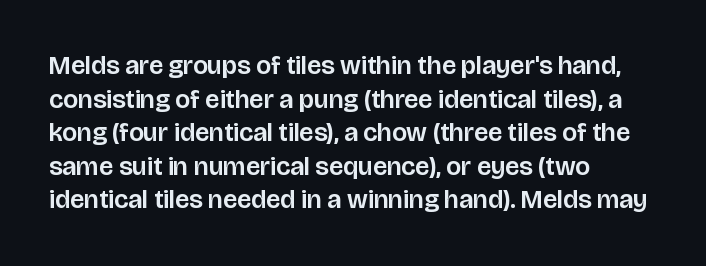
The image shows 26 px text type, upright; set left-aligned, normal line spacing (1.29x), normal letter spacing, not underlined.
